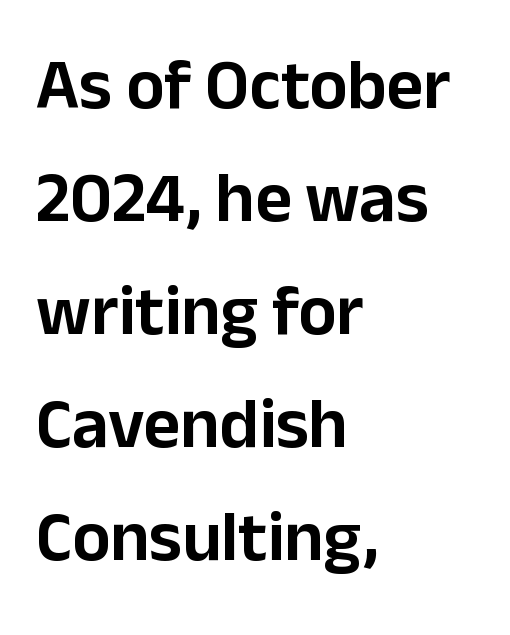
The type family on display is of the sans-serif kind. What's the leading like? Ordinary, nothing unusual. The rendering keeps characters at their native spacing. Each letter keeps its own natural width here, so spacing adapts to shape.
